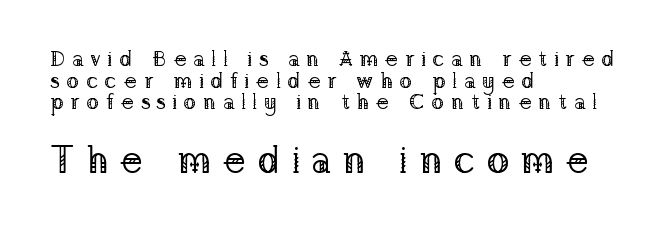
The image shows 38 px regular-weight serif type, upright; set left-aligned, tight line spacing (0.98x), unusually wide letter spacing (+0.29 em), not underlined; the second (bottom) block is 1.73x larger; low stroke contrast and a medium x-height.
